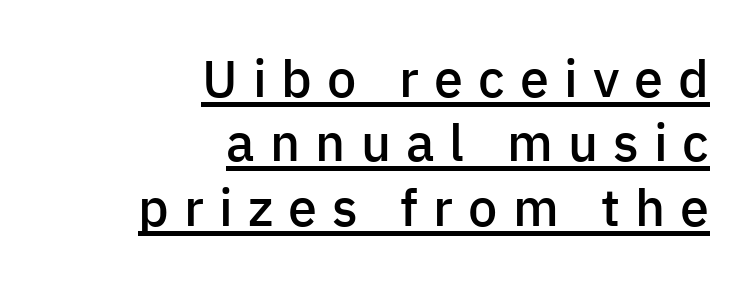
The sample has been set in demibold, a notch under bold. Does a line run under the words? Yes, clearly. No feet cap the strokes, marking this as sans-serif type. The paragraph shown leans on its right margin.
